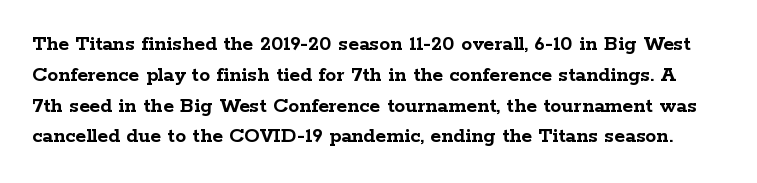
Q: Is the text bold? A: Yes.
Q: Is the text italic (slanted)? A: No, it is upright.
Q: Is the text underlined? A: No.
Q: Is the spacing between letters normal or unusually wide? A: Normal.
Q: Is the spacing between lines tight, normal or loose? A: Normal.
